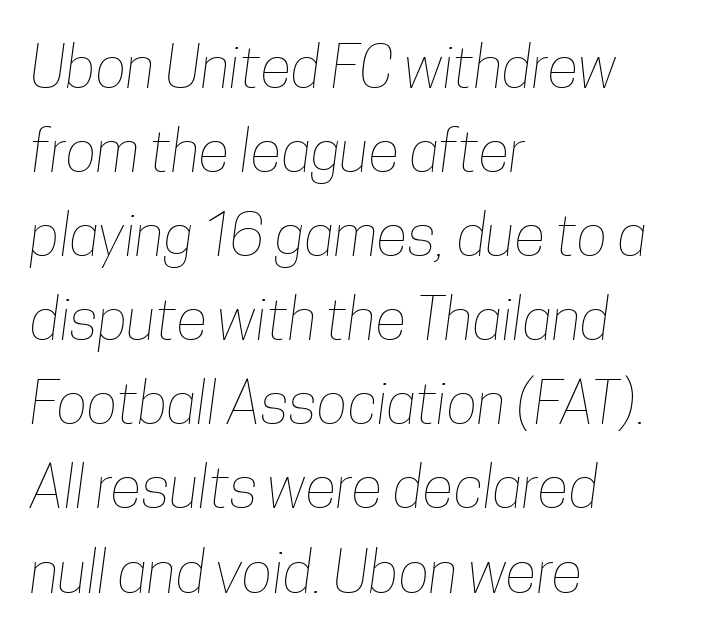
{"bold": "no", "weight": "thin", "width": "condensed", "stroke_contrast": "low", "x_height": "medium", "monospaced": "no", "underline": "no", "align": "left", "line_spacing": "normal", "line_spacing_ratio": 1.45, "letter_spacing": "normal", "letter_spacing_em": 0.0, "glyph_px": 58}
